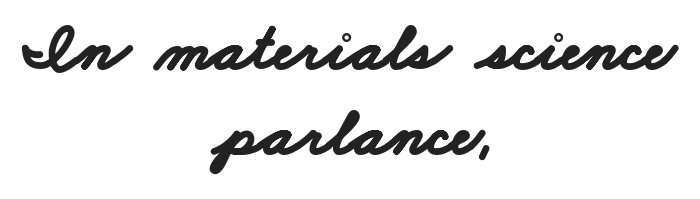
{"serif": "no", "bold": "yes", "weight": "bold", "width": "wide", "stroke_contrast": "low", "x_height": "small", "monospaced": "no", "underline": "no", "align": "center", "line_spacing": "normal", "line_spacing_ratio": 1.29, "letter_spacing": "normal", "letter_spacing_em": 0.0, "glyph_px": 66}
